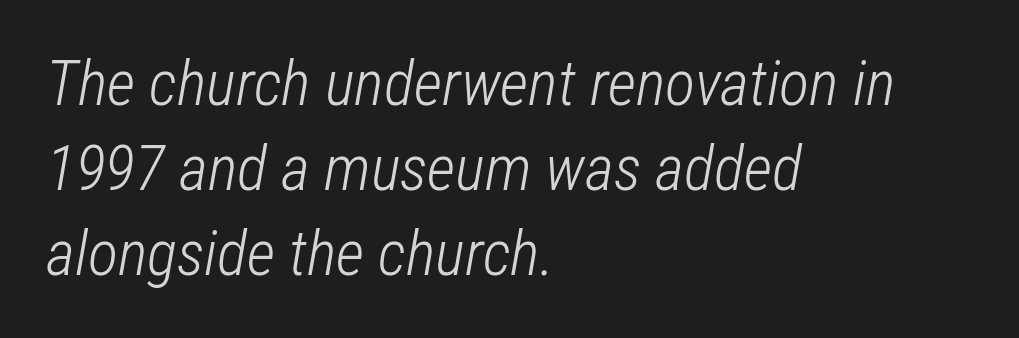
Q: Is the text bold? A: No.
Q: Is the text italic (slanted)? A: Yes, it leans right by about 12 degrees.
Q: Is the text underlined? A: No.
Q: How is the paragraph aligned? A: Left-aligned.
Q: Is the spacing between letters normal or unusually wide? A: Normal.
Q: Is the spacing between lines tight, normal or loose? A: Normal.
Q: Width (condensed, normal, or wide)? A: Condensed.
Q: Stroke contrast? A: Low.
Q: x-height? A: Medium.
Q: Monospaced? A: No.
